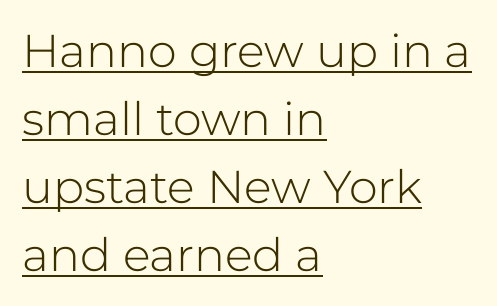
The image shows 46 px light sans-serif type, upright; set left-aligned, normal line spacing (1.48x), normal letter spacing, underlined; low stroke contrast and a medium x-height.
